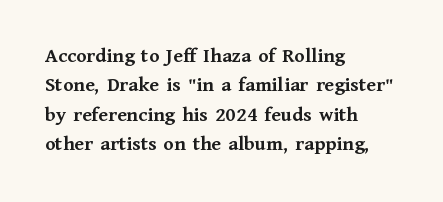
Q: Is the text bold? A: Yes.
Q: Is the text italic (slanted)? A: No, it is upright.
Q: Is the text underlined? A: No.
Q: How is the paragraph aligned? A: Left-aligned.
Q: Is the spacing between letters normal or unusually wide? A: Normal.
Q: Is the spacing between lines tight, normal or loose? A: Normal.
